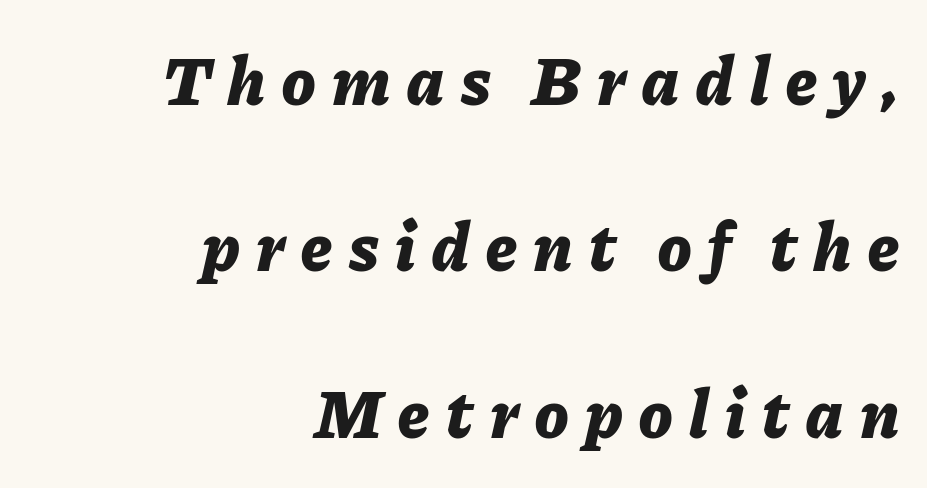
The image shows 69 px bold type, italic (leaning right); set right-aligned, loose line spacing (2.41x), unusually wide letter spacing (+0.24 em), not underlined; low stroke contrast and a medium x-height.
